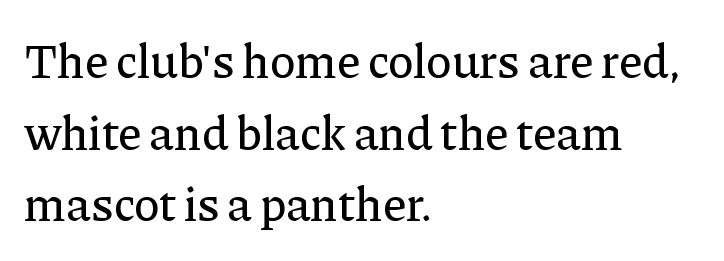
This rendering leaves character spacing at its baseline value. The text was rendered using a seriffed face with decorative stroke endings. You could not count columns in this text — the font is proportionally spaced. Horizontal alignment here is leftward, the default for most running prose.
